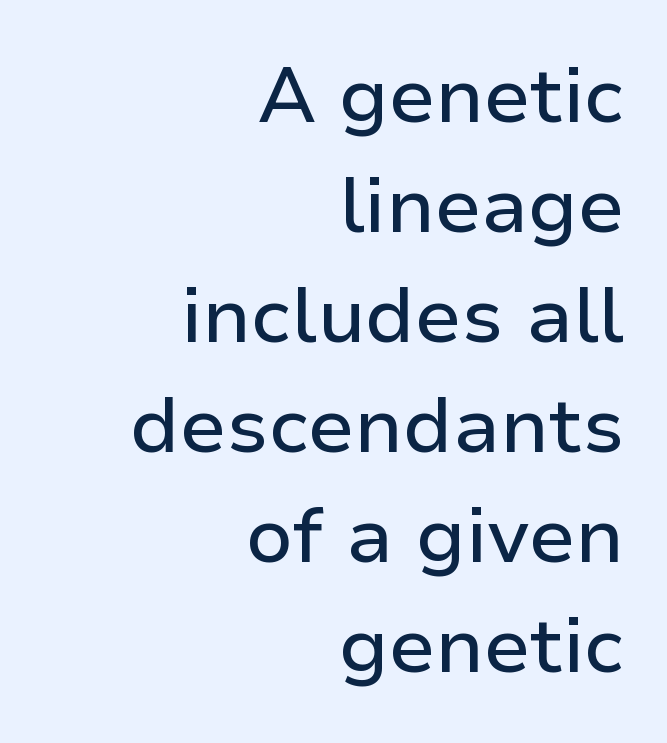
The image shows 78 px sans-serif type, upright; set right-aligned, normal line spacing (1.41x), normal letter spacing, not underlined; low stroke contrast and a medium x-height.
